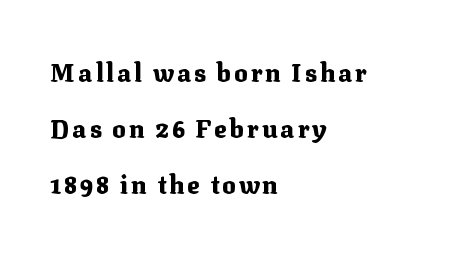
{"italic": "no", "bold": "yes", "underline": "no", "align": "left", "line_spacing": "loose", "line_spacing_ratio": 2.25, "glyph_px": 25}
